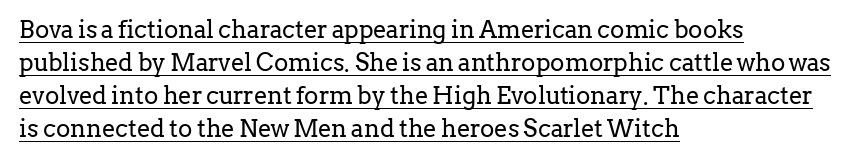
Emphasis is given by a line drawn under the lettering. The passage shown has conventional tracking throughout. The text block is weighted toward the left margin, trailing off unevenly rightward. The letters look calm and open, with moderate or lighter stems. Each new line begins a customary step beneath the previous one. Italic: no, the glyphs are upright roman.
